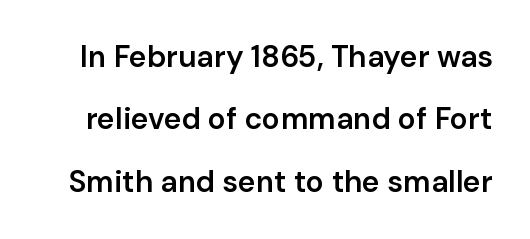
{"serif": "no", "italic": "no", "bold": "semi", "weight": "semibold", "width": "normal", "stroke_contrast": "low", "x_height": "medium", "monospaced": "no", "underline": "no", "line_spacing": "loose", "line_spacing_ratio": 2.08, "letter_spacing": "normal", "letter_spacing_em": 0.0, "glyph_px": 30}
